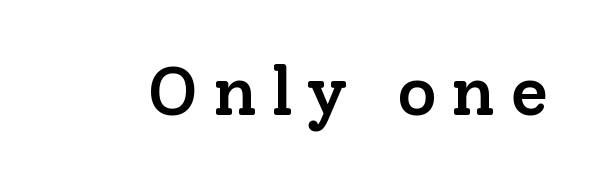
The image shows 69 px semibold serif type, upright; set unusually wide letter spacing (+0.21 em), not underlined; low stroke contrast and a medium x-height.
